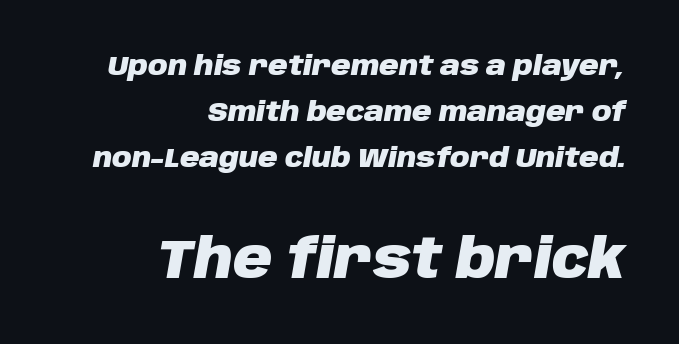
Line ends are locked; line starts wander. Characters follow at the spacing the type designer built in. Two sizes are in play, and the larger belongs to the second block. This sample has the flowing, uneven cadence of proportional lettering. How heavy is the stroke? Heavy — this is a bold.
